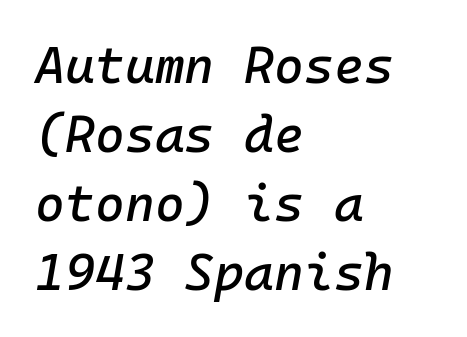
{"italic": "yes", "lean": "right", "slant_degrees": 10, "width": "normal", "stroke_contrast": "low", "x_height": "medium", "monospaced": "yes", "underline": "no", "align": "left", "line_spacing": "normal", "line_spacing_ratio": 1.35, "letter_spacing": "normal", "letter_spacing_em": 0.0, "glyph_px": 51}
